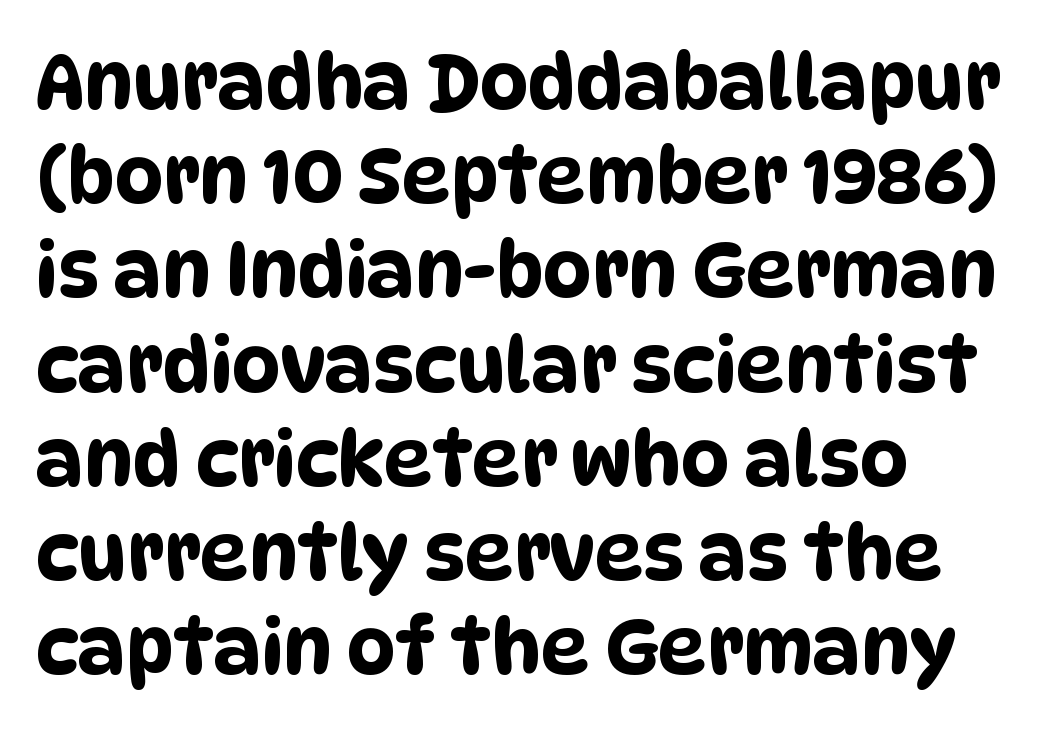
Q: Is the typeface a serif or a sans-serif typeface? A: Sans-serif.
Q: Is the text underlined? A: No.
Q: How is the paragraph aligned? A: Left-aligned.
Q: Is the spacing between letters normal or unusually wide? A: Normal.
Q: Width (condensed, normal, or wide)? A: Condensed.
Q: Stroke contrast? A: Low.
Q: x-height? A: Large.
Q: Monospaced? A: No.
